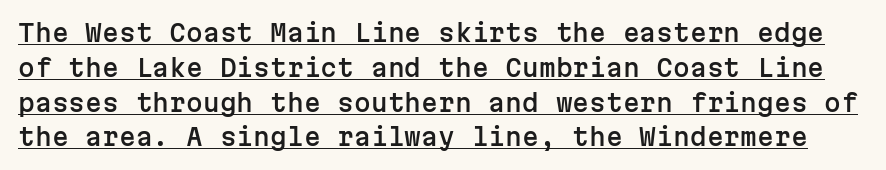
Upright lettering throughout. Short note: letters normally spaced. The rendering uses the underline text-decoration. In terms of leading, this rendering sits right in the middle.
